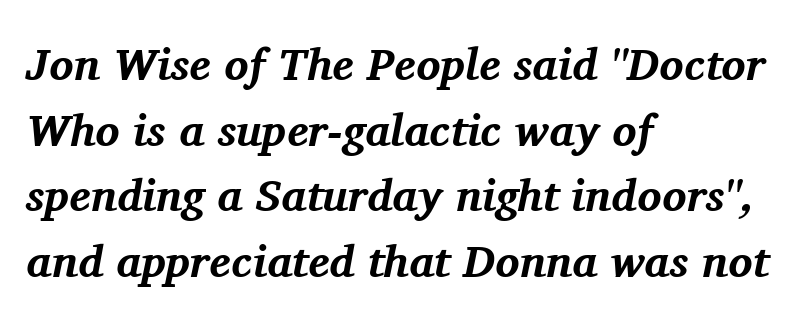
{"serif": "yes", "italic": "yes", "lean": "right", "slant_degrees": 11, "bold": "yes", "weight": "bold", "width": "normal", "stroke_contrast": "medium", "x_height": "medium", "monospaced": "no", "underline": "no", "align": "left", "line_spacing": "normal", "line_spacing_ratio": 1.46, "letter_spacing": "normal", "letter_spacing_em": 0.0, "glyph_px": 45}
